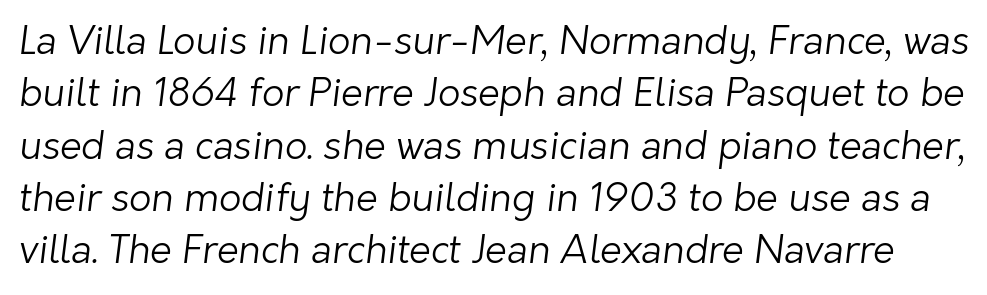
{"serif": "no", "bold": "no", "weight": "light", "width": "normal", "stroke_contrast": "low", "x_height": "medium", "monospaced": "no", "underline": "no", "line_spacing": "normal", "line_spacing_ratio": 1.34, "letter_spacing": "normal", "letter_spacing_em": 0.0, "glyph_px": 39}
